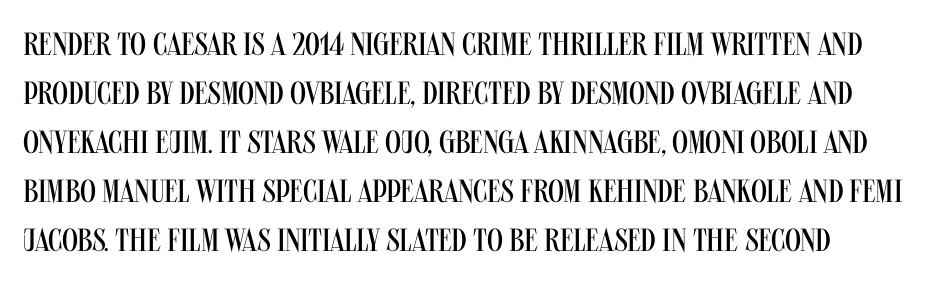
{"serif": "no", "italic": "no", "bold": "no", "weight": "regular", "width": "condensed", "stroke_contrast": "medium", "x_height": "large", "monospaced": "no", "underline": "no", "line_spacing": "normal", "line_spacing_ratio": 1.53, "letter_spacing": "normal", "letter_spacing_em": 0.0, "glyph_px": 32}
